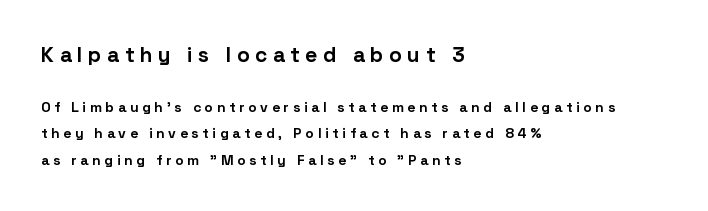
Q: Is the text bold? A: Yes.
Q: Is the text italic (slanted)? A: No, it is upright.
Q: Is the text underlined? A: No.
Q: How is the paragraph aligned? A: Left-aligned.
Q: Is the spacing between letters normal or unusually wide? A: Unusually wide.
Q: Is the spacing between lines tight, normal or loose? A: Loose.
Q: Which block of text is set in a larger size, the first (top) or the second (bottom)? A: The first (top) one.
